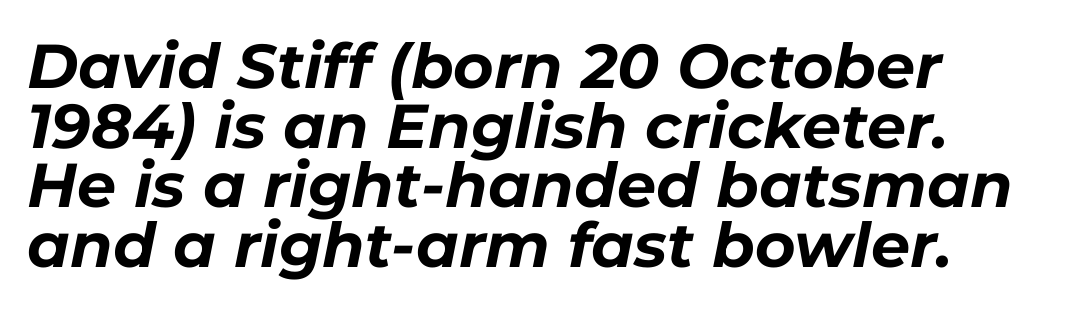
Q: Is the text bold? A: Yes.
Q: Is the text italic (slanted)? A: Yes, it leans right by about 11 degrees.
Q: Is the text underlined? A: No.
Q: How is the paragraph aligned? A: Left-aligned.
Q: Is the spacing between letters normal or unusually wide? A: Normal.
Q: Is the spacing between lines tight, normal or loose? A: Tight.
Q: Width (condensed, normal, or wide)? A: Normal.
Q: Stroke contrast? A: Low.
Q: x-height? A: Medium.
Q: Monospaced? A: No.
